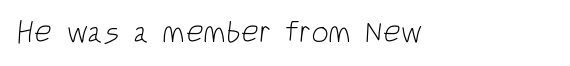
The image shows 31 px light, condensed sans-serif type; set normal letter spacing, not underlined; low stroke contrast and a large x-height.
